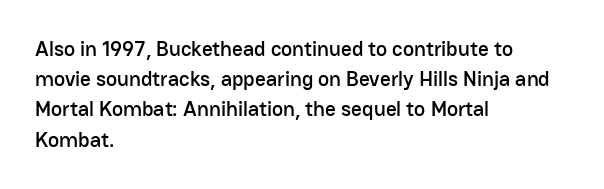
The image shows 21 px text type, upright; set left-aligned, normal line spacing (1.44x), normal letter spacing, not underlined.
